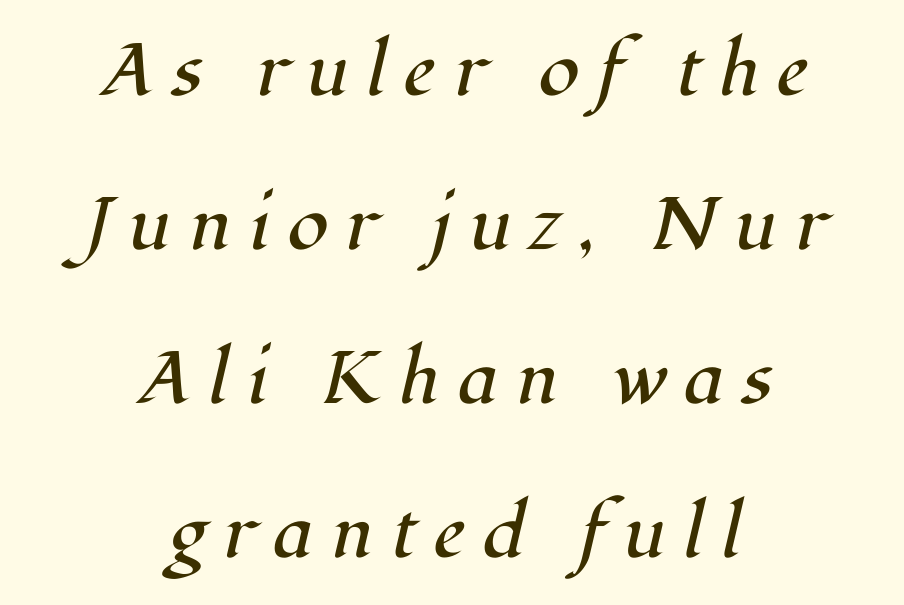
{"serif": "yes", "italic": "yes", "lean": "right", "slant_degrees": 12, "bold": "no", "weight": "regular", "width": "normal", "stroke_contrast": "high", "x_height": "medium", "monospaced": "no", "underline": "no", "align": "center", "line_spacing": "loose", "line_spacing_ratio": 2.08, "letter_spacing": "wide", "letter_spacing_em": 0.24, "glyph_px": 74}
